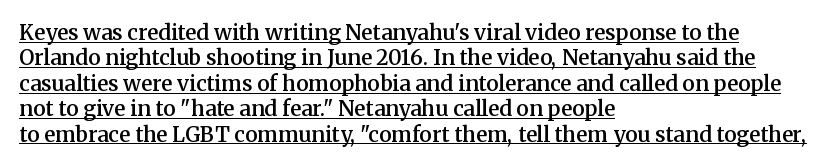
Q: Is the text bold? A: Semi-bold.
Q: Is the text italic (slanted)? A: No, it is upright.
Q: Is the text underlined? A: Yes.
Q: How is the paragraph aligned? A: Left-aligned.
Q: Is the spacing between letters normal or unusually wide? A: Normal.
